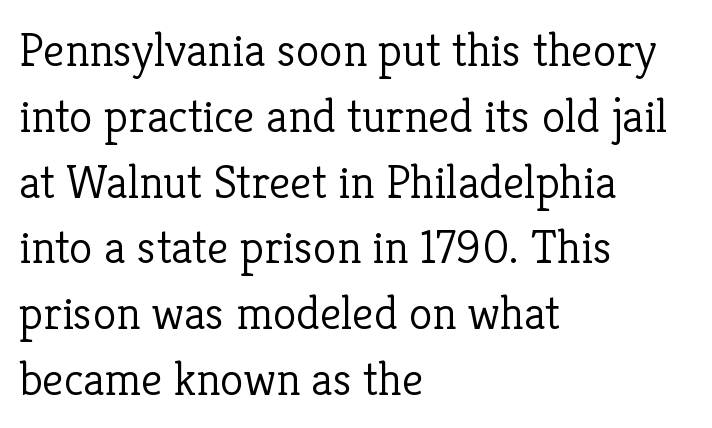
Posture: vertical. Old-style or modern, the face here clearly has serifs. Reading down the block, your eye returns to a fixed left position each line. No heavy texture on the line: the type isn't bold. Each word holds together tightly as a unit, with standard inter-letter gaps. Evenly set lines give the paragraph a standard silhouette.
